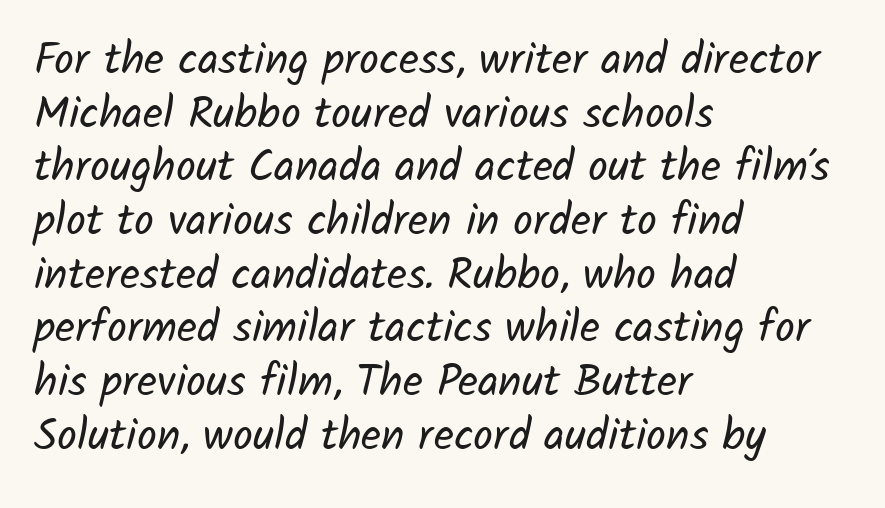
Q: Is the text bold? A: No.
Q: Is the typeface a serif or a sans-serif typeface? A: Sans-serif.
Q: Is the text underlined? A: No.
Q: How is the paragraph aligned? A: Left-aligned.
Q: Is the spacing between letters normal or unusually wide? A: Normal.
Q: Width (condensed, normal, or wide)? A: Normal.
Q: Stroke contrast? A: Low.
Q: x-height? A: Medium.
Q: Monospaced? A: No.
